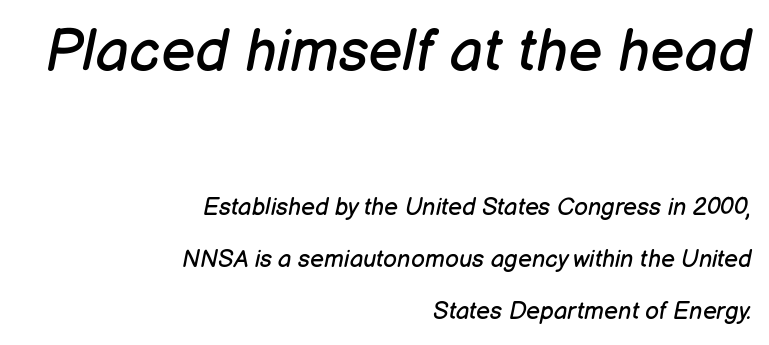
Q: Is the text bold? A: No.
Q: Is the text italic (slanted)? A: Yes, it leans right by about 12 degrees.
Q: Is the text underlined? A: No.
Q: How is the paragraph aligned? A: Right-aligned.
Q: Is the spacing between letters normal or unusually wide? A: Normal.
Q: Is the spacing between lines tight, normal or loose? A: Loose.
Q: Which block of text is set in a larger size, the first (top) or the second (bottom)? A: The first (top) one.
Q: Width (condensed, normal, or wide)? A: Normal.
Q: Stroke contrast? A: Low.
Q: x-height? A: Medium.
Q: Monospaced? A: No.
